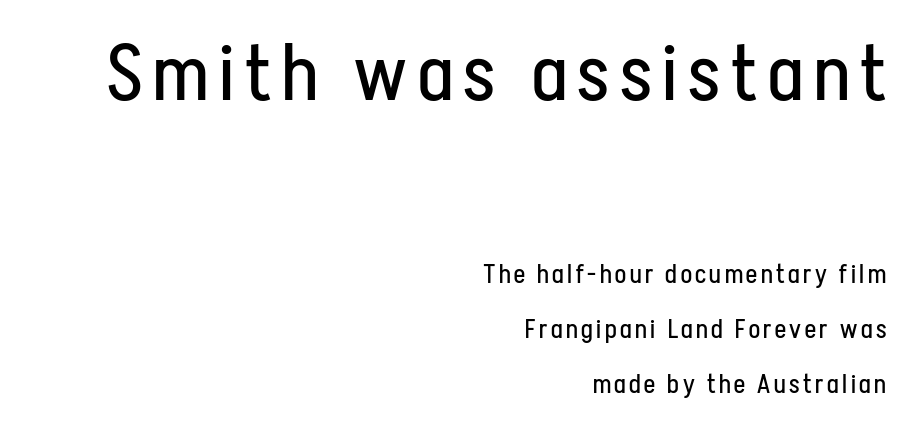
The image shows 79 px regular-weight, condensed sans-serif type, upright; set right-aligned, loose line spacing (2.12x), not underlined; the first (top) block is 3.04x larger; low stroke contrast and a medium x-height.
